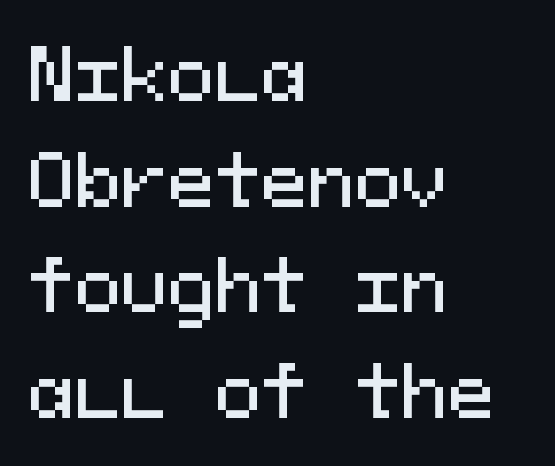
{"serif": "no", "italic": "no", "width": "normal", "stroke_contrast": "medium", "x_height": "medium", "monospaced": "yes", "underline": "no", "align": "left", "line_spacing": "normal", "line_spacing_ratio": 1.51, "letter_spacing": "normal", "letter_spacing_em": 0.0, "glyph_px": 70}
